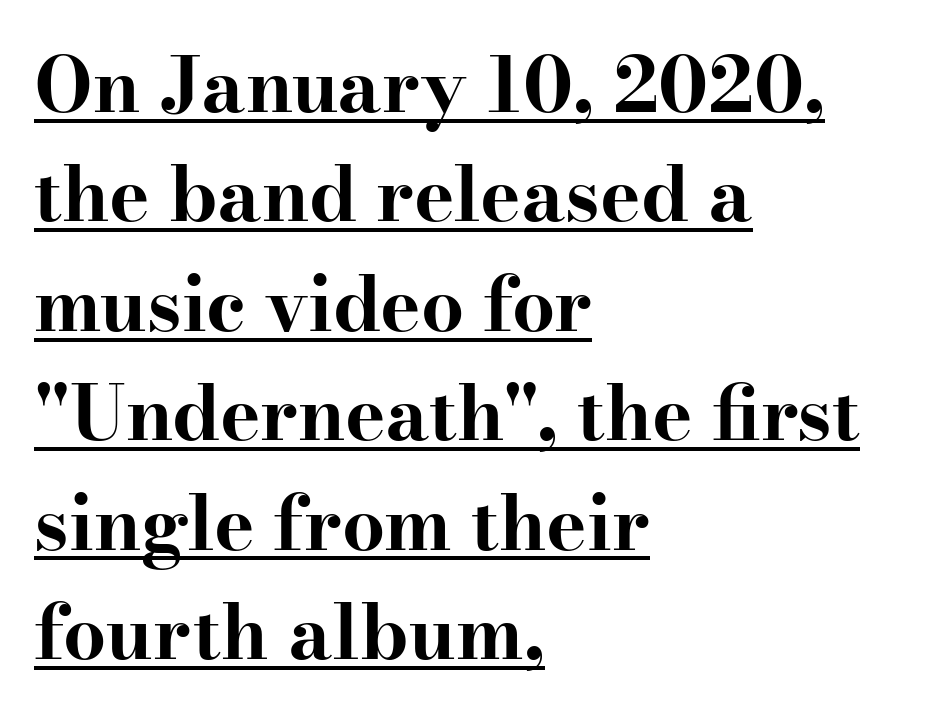
Q: Is the text bold? A: Yes.
Q: Is the text italic (slanted)? A: No, it is upright.
Q: Is the typeface a serif or a sans-serif typeface? A: Serif.
Q: Is the text underlined? A: Yes.
Q: How is the paragraph aligned? A: Left-aligned.
Q: Is the spacing between letters normal or unusually wide? A: Normal.
Q: Is the spacing between lines tight, normal or loose? A: Normal.
Q: Width (condensed, normal, or wide)? A: Wide.
Q: Stroke contrast? A: High.
Q: x-height? A: Small.
Q: Monospaced? A: No.
